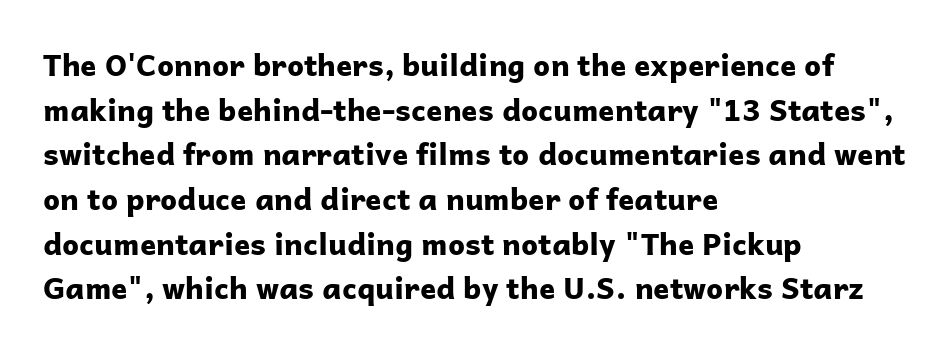
{"serif": "no", "italic": "no", "bold": "yes", "weight": "bold", "width": "normal", "stroke_contrast": "low", "x_height": "medium", "monospaced": "no", "underline": "no", "align": "left", "line_spacing": "normal", "line_spacing_ratio": 1.49, "letter_spacing": "normal", "letter_spacing_em": 0.0, "glyph_px": 30}
